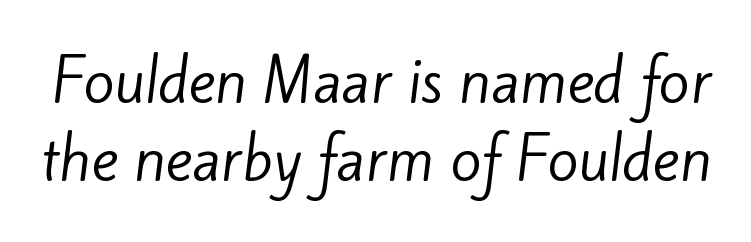
{"serif": "no", "bold": "no", "weight": "regular", "width": "normal", "stroke_contrast": "low", "x_height": "small", "monospaced": "no", "underline": "no", "line_spacing": "normal", "line_spacing_ratio": 1.37, "letter_spacing": "normal", "letter_spacing_em": 0.0, "glyph_px": 57}
